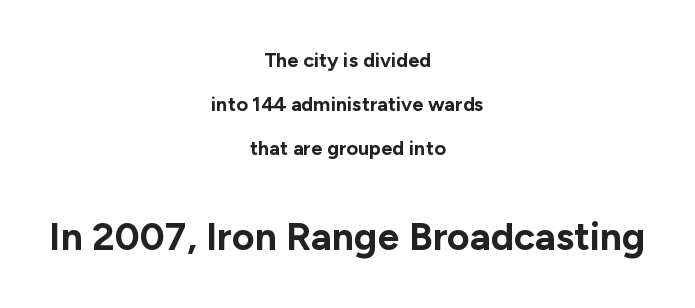
The image shows 39 px bold sans-serif type, upright; set centered, loose line spacing (2.21x), normal letter spacing, not underlined; the second (bottom) block is 1.95x larger; low stroke contrast and a medium x-height.
